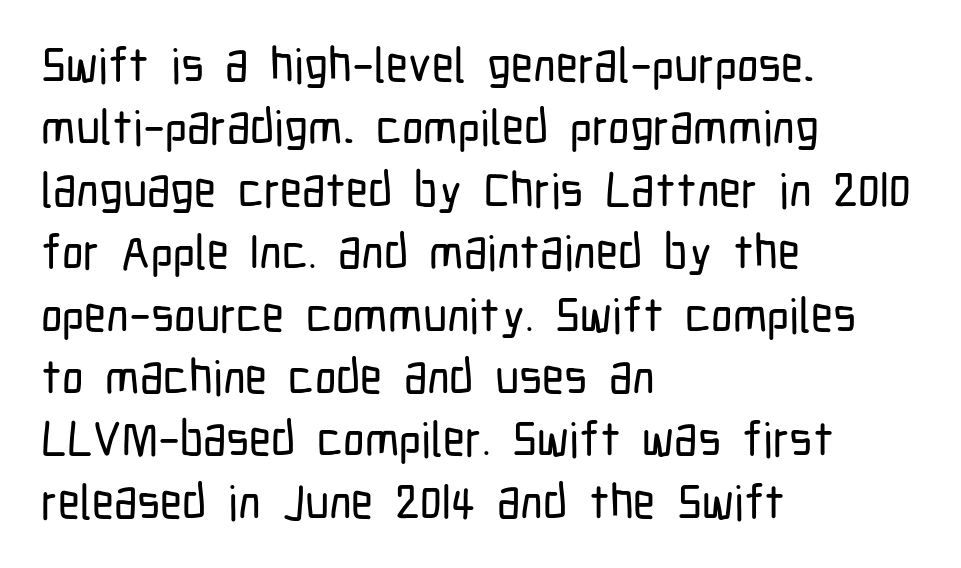
The image shows 48 px condensed sans-serif type, upright; set left-aligned, normal line spacing (1.3x), normal letter spacing, not underlined; low stroke contrast and a medium x-height.
